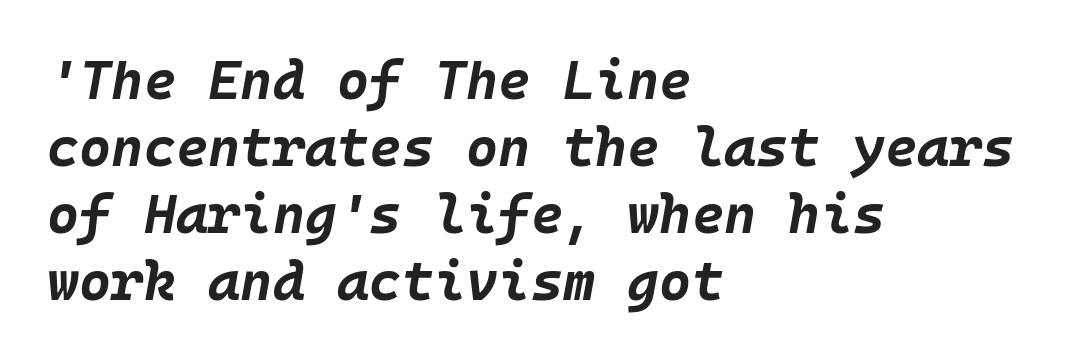
{"italic": "yes", "lean": "right", "slant_degrees": 10, "bold": "yes", "weight": "bold", "width": "normal", "stroke_contrast": "low", "x_height": "large", "underline": "no", "align": "left", "line_spacing_ratio": 1.22, "letter_spacing": "normal", "letter_spacing_em": 0.0, "glyph_px": 55}
